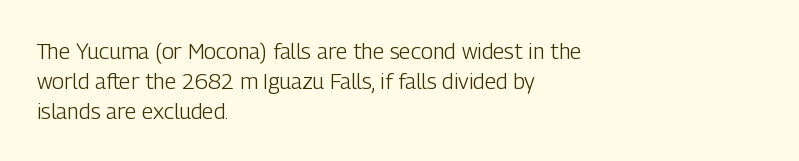
Q: Is the text bold? A: No.
Q: Is the text italic (slanted)? A: No, it is upright.
Q: Is the text underlined? A: No.
Q: How is the paragraph aligned? A: Left-aligned.
Q: Is the spacing between letters normal or unusually wide? A: Normal.
Q: Is the spacing between lines tight, normal or loose? A: Normal.
